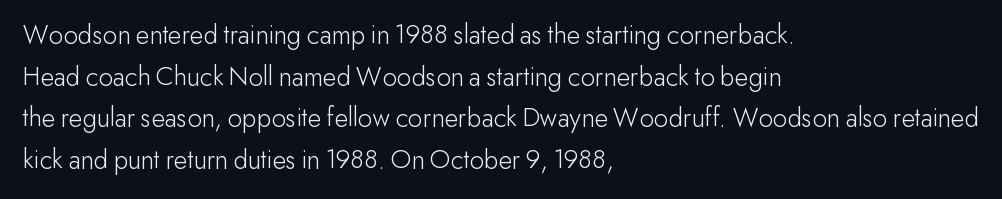
The image shows 28 px light sans-serif type, upright; set left-aligned, normal line spacing (1.49x), normal letter spacing, not underlined; low stroke contrast and a small x-height.
